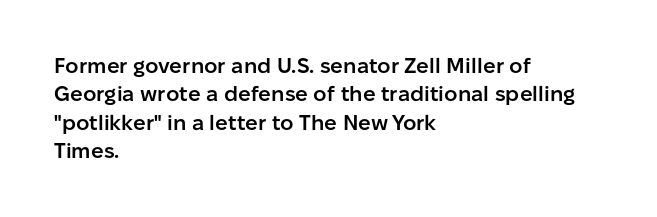
Q: Is the text bold? A: Semi-bold.
Q: Is the text italic (slanted)? A: No, it is upright.
Q: Is the text underlined? A: No.
Q: How is the paragraph aligned? A: Left-aligned.
Q: Is the spacing between letters normal or unusually wide? A: Normal.
Q: Is the spacing between lines tight, normal or loose? A: Normal.
